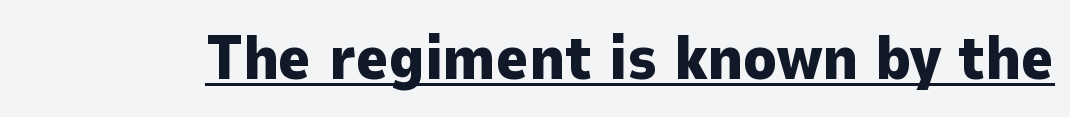
The image shows 62 px heavy sans-serif type, upright; set normal letter spacing, underlined; low stroke contrast and a medium x-height.
